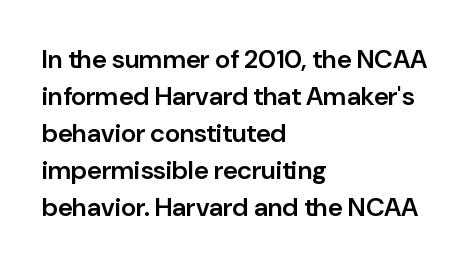
{"italic": "no", "bold": "semi", "underline": "no", "align": "left", "line_spacing": "normal", "line_spacing_ratio": 1.42, "letter_spacing": "normal", "letter_spacing_em": 0.0, "glyph_px": 26}
